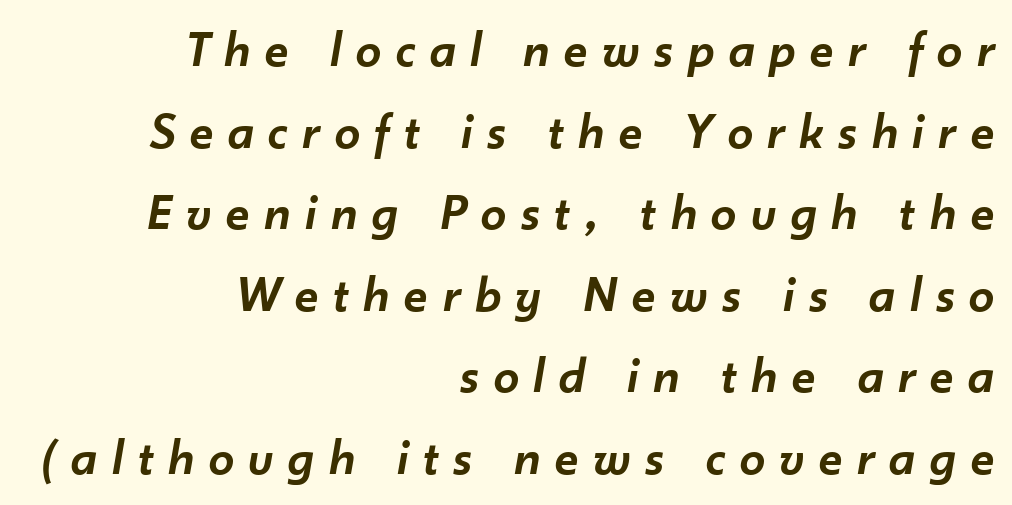
Honestly, there is no underline to notice here at all. Semibold letterforms, between regular and bold. The rag falls on the left side of this text block. This rendering widens character spacing well past its baseline value. These lines sit exactly where default settings would place them. Characters are canted at an angle relative to the baseline's perpendicular.
